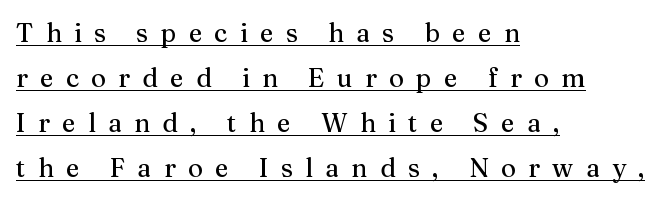
Q: Is the text italic (slanted)? A: No, it is upright.
Q: Is the text underlined? A: Yes.
Q: How is the paragraph aligned? A: Left-aligned.
Q: Is the spacing between letters normal or unusually wide? A: Unusually wide.
